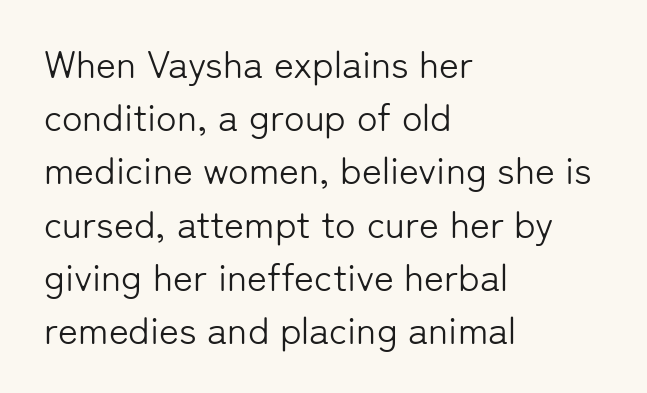
The image shows 38 px light sans-serif type, upright; set left-aligned, normal line spacing (1.4x), normal letter spacing, not underlined; low stroke contrast and a medium x-height.
